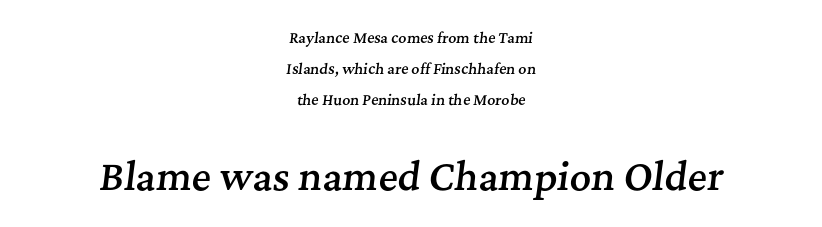
Airy leading. Plain, unruled lines of type. The typeface chosen for these lines features serifs. Each word holds together tightly as a unit, with standard inter-letter gaps. The rendering uses natural spacing where letterforms have individual widths. Italic: yes, the glyphs are oblique.
